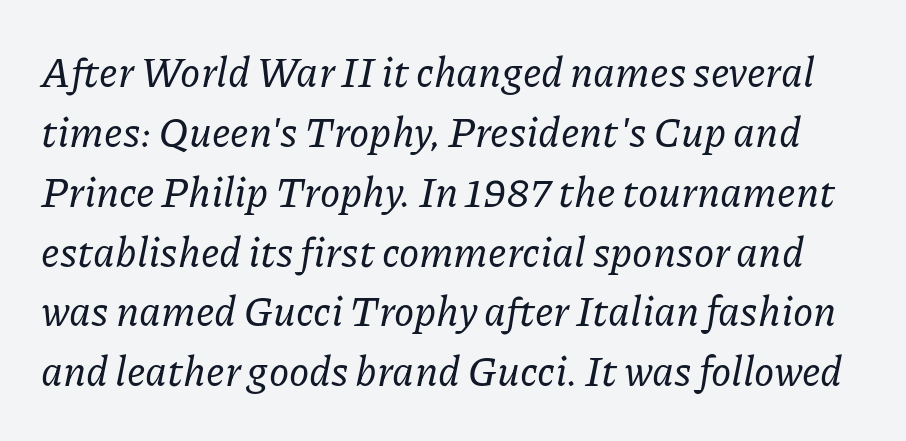
Q: Is the text italic (slanted)? A: Yes, it leans right by about 11 degrees.
Q: Is the typeface a serif or a sans-serif typeface? A: Serif.
Q: Is the text underlined? A: No.
Q: Is the spacing between letters normal or unusually wide? A: Normal.
Q: Is the spacing between lines tight, normal or loose? A: Normal.
Q: Width (condensed, normal, or wide)? A: Normal.
Q: Stroke contrast? A: Low.
Q: x-height? A: Medium.
Q: Monospaced? A: No.
